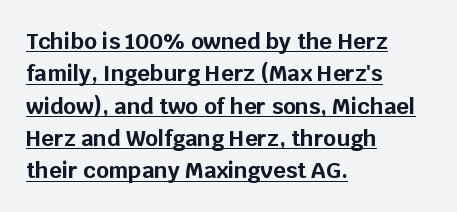
{"italic": "no", "bold": "yes", "underline": "yes", "align": "left", "line_spacing": "normal", "line_spacing_ratio": 1.47, "letter_spacing": "normal", "letter_spacing_em": 0.0, "glyph_px": 22}
